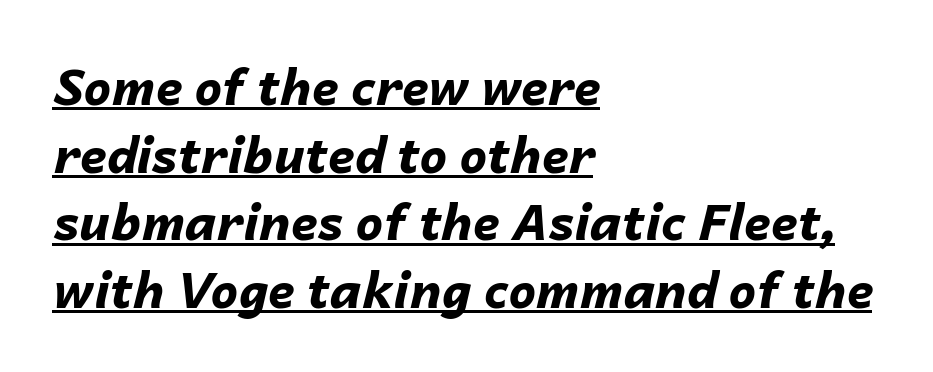
Q: Is the text bold? A: Yes.
Q: Is the text italic (slanted)? A: Yes, it leans right by about 14 degrees.
Q: Is the text underlined? A: Yes.
Q: How is the paragraph aligned? A: Left-aligned.
Q: Is the spacing between letters normal or unusually wide? A: Normal.
Q: Is the spacing between lines tight, normal or loose? A: Normal.
Q: Width (condensed, normal, or wide)? A: Normal.
Q: Stroke contrast? A: Low.
Q: x-height? A: Medium.
Q: Monospaced? A: No.
